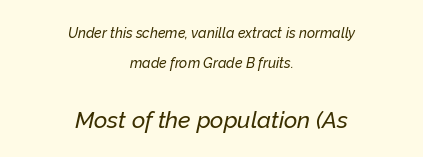
The passage is arranged like a title page — every line centered. Larger block? The one below; the one above is distinctly smaller. You could fit nearly another row in the gap between these rows. Tracking here is standard; glyphs follow each other at the usual distance. The strip under each line holds only bare page.
